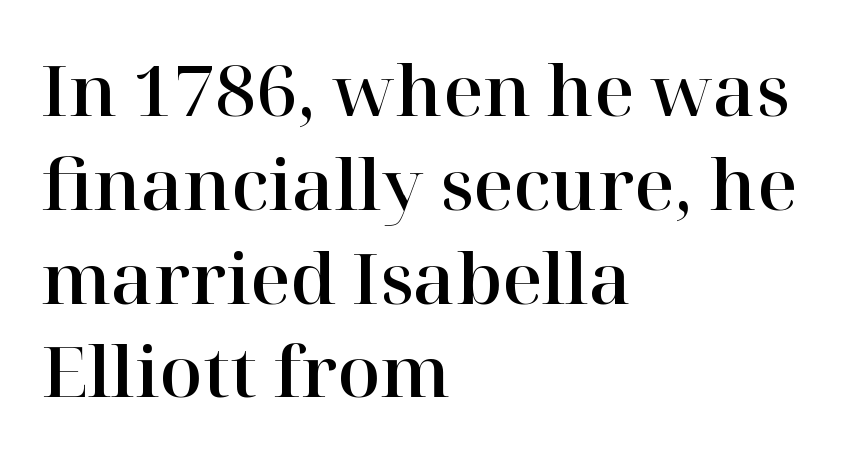
The image shows 70 px serif type, upright; set left-aligned, normal line spacing (1.34x), normal letter spacing, not underlined; high stroke contrast and a medium x-height.
